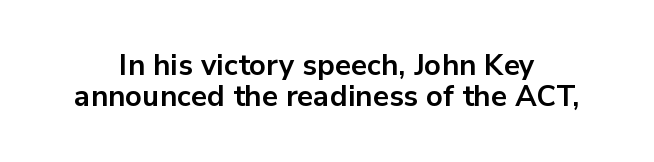
The image shows 29 px bold sans-serif type, upright; set tight line spacing (1.06x), normal letter spacing, not underlined; low stroke contrast and a medium x-height.
